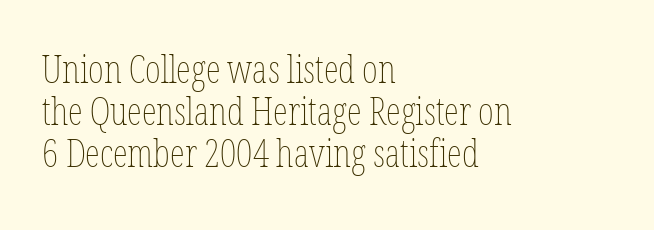
The image shows 38 px thin, condensed type, upright; set left-aligned, tight line spacing (1.1x), normal letter spacing, not underlined; low stroke contrast and a medium x-height.
